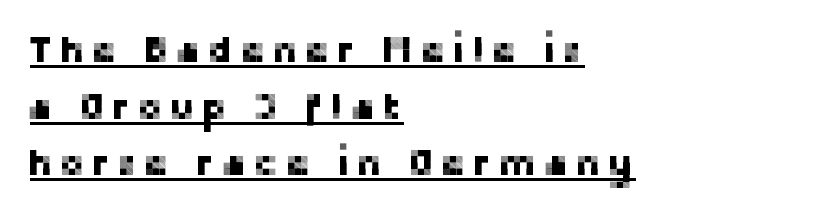
Q: Is the text italic (slanted)? A: No, it is upright.
Q: Is the typeface a serif or a sans-serif typeface? A: Sans-serif.
Q: Is the text underlined? A: Yes.
Q: How is the paragraph aligned? A: Left-aligned.
Q: Is the spacing between lines tight, normal or loose? A: Normal.
Q: Width (condensed, normal, or wide)? A: Normal.
Q: Stroke contrast? A: Low.
Q: x-height? A: Medium.
Q: Monospaced? A: No.
